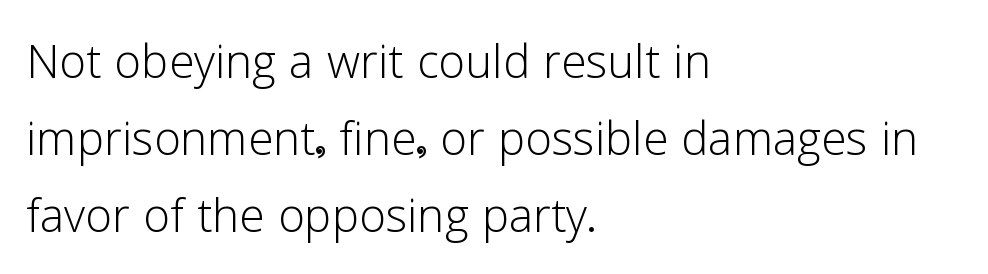
Q: Is the text bold? A: No.
Q: Is the text italic (slanted)? A: No, it is upright.
Q: Is the typeface a serif or a sans-serif typeface? A: Sans-serif.
Q: Is the text underlined? A: No.
Q: How is the paragraph aligned? A: Left-aligned.
Q: Is the spacing between letters normal or unusually wide? A: Normal.
Q: Is the spacing between lines tight, normal or loose? A: Normal.
Q: Width (condensed, normal, or wide)? A: Normal.
Q: Stroke contrast? A: Low.
Q: x-height? A: Medium.
Q: Monospaced? A: No.
